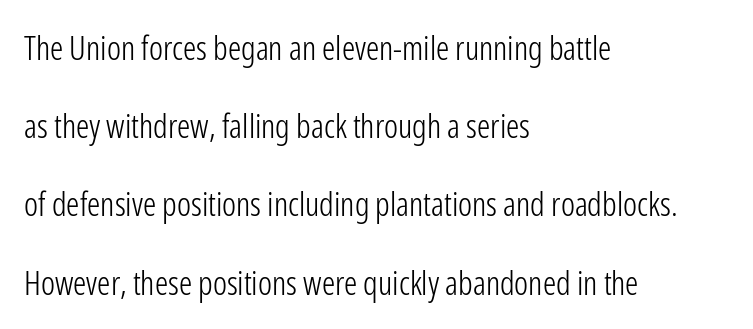
{"serif": "no", "italic": "no", "bold": "no", "weight": "light", "width": "condensed", "stroke_contrast": "low", "x_height": "medium", "monospaced": "no", "underline": "no", "align": "left", "line_spacing": "loose", "line_spacing_ratio": 2.37, "letter_spacing": "normal", "letter_spacing_em": 0.0, "glyph_px": 33}
